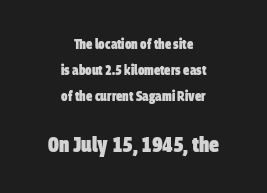
Strokes here are thick enough to call this a true bold. Reading top to bottom, the characters get bigger at the block break. In CSS terms this would be text-align: center. Underline: absent. Here the glyphs are tracked normally, forming tight word shapes.
